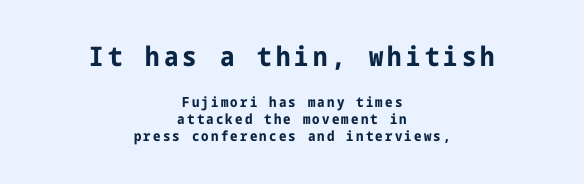
{"italic": "no", "bold": "yes", "underline": "no", "align": "center", "line_spacing_ratio": 1.23, "larger_block": "first", "size_ratio": 1.93, "glyph_px": 27}
